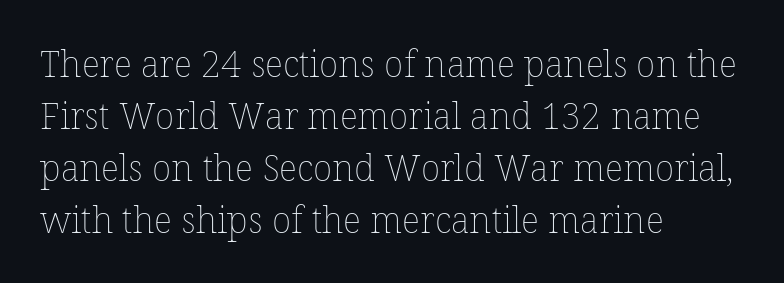
Q: Is the text bold? A: No.
Q: Is the text italic (slanted)? A: No, it is upright.
Q: Is the text underlined? A: No.
Q: How is the paragraph aligned? A: Left-aligned.
Q: Is the spacing between letters normal or unusually wide? A: Normal.
Q: Is the spacing between lines tight, normal or loose? A: Normal.
Q: Width (condensed, normal, or wide)? A: Normal.
Q: Stroke contrast? A: Low.
Q: x-height? A: Medium.
Q: Monospaced? A: No.
